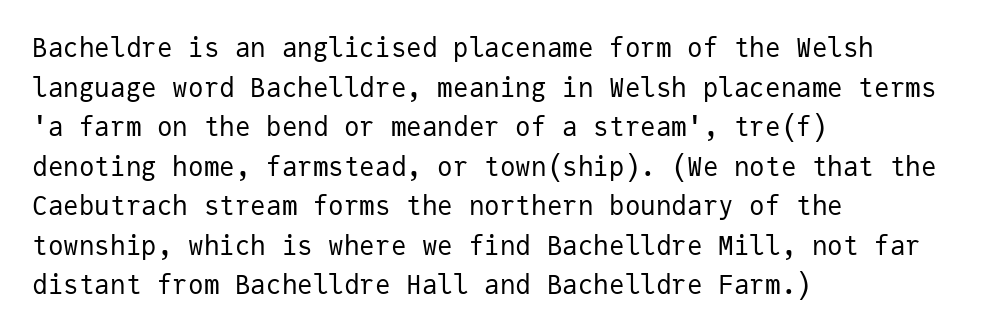
{"italic": "no", "bold": "no", "underline": "no", "align": "left", "line_spacing": "normal", "line_spacing_ratio": 1.52, "letter_spacing": "normal", "letter_spacing_em": 0.0, "glyph_px": 26}
